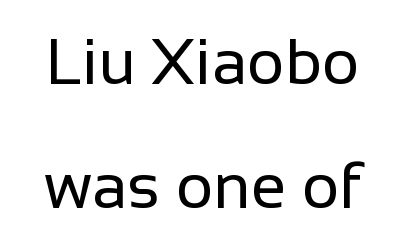
Q: Is the text bold? A: No.
Q: Is the text italic (slanted)? A: No, it is upright.
Q: Is the typeface a serif or a sans-serif typeface? A: Sans-serif.
Q: Is the text underlined? A: No.
Q: Is the spacing between letters normal or unusually wide? A: Normal.
Q: Is the spacing between lines tight, normal or loose? A: Loose.
Q: Width (condensed, normal, or wide)? A: Normal.
Q: Stroke contrast? A: Low.
Q: x-height? A: Medium.
Q: Monospaced? A: No.
